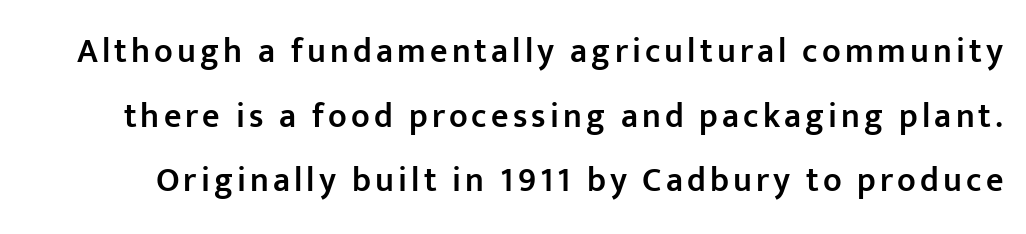
The image shows 34 px semibold sans-serif type, upright; set loose line spacing (1.9x), not underlined; low stroke contrast and a medium x-height.
